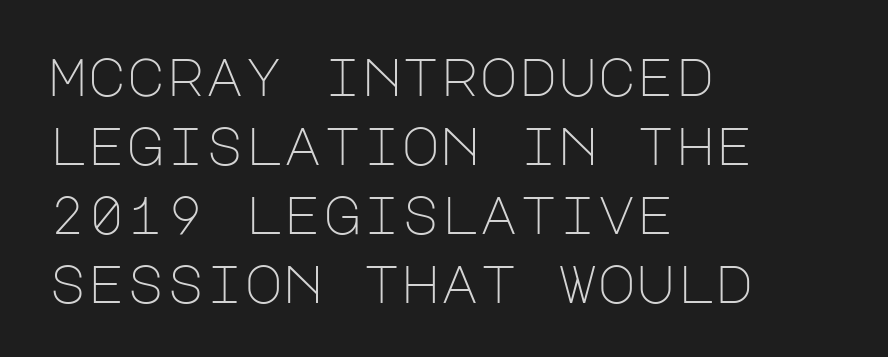
{"serif": "no", "italic": "no", "bold": "no", "weight": "light", "width": "normal", "stroke_contrast": "low", "x_height": "large", "underline": "no", "align": "left", "line_spacing": "normal", "line_spacing_ratio": 1.3, "letter_spacing": "normal", "letter_spacing_em": 0.0, "glyph_px": 53}
